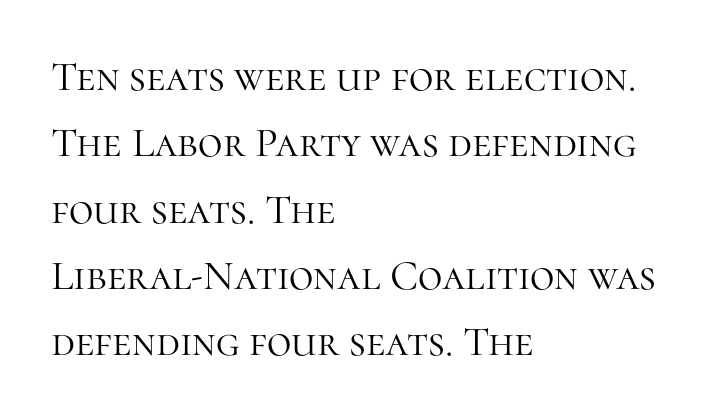
Q: Is the text bold? A: No.
Q: Is the text italic (slanted)? A: No, it is upright.
Q: Is the typeface a serif or a sans-serif typeface? A: Serif.
Q: Is the text underlined? A: No.
Q: How is the paragraph aligned? A: Left-aligned.
Q: Is the spacing between letters normal or unusually wide? A: Normal.
Q: Is the spacing between lines tight, normal or loose? A: Normal.
Q: Width (condensed, normal, or wide)? A: Normal.
Q: Stroke contrast? A: High.
Q: x-height? A: Medium.
Q: Monospaced? A: No.
